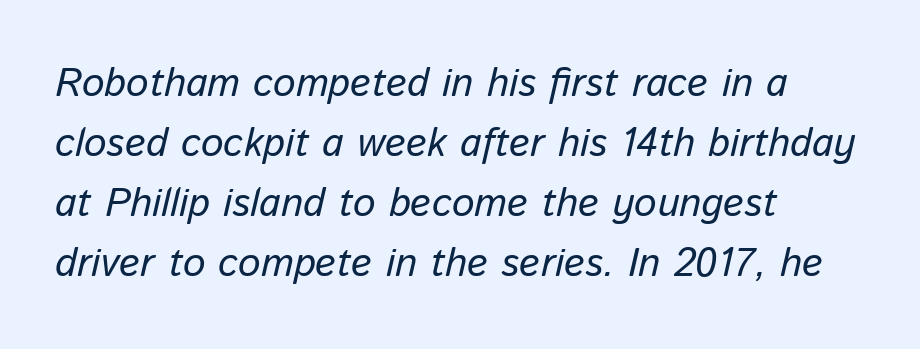
Q: Is the text italic (slanted)? A: Yes, it leans right by about 13 degrees.
Q: Is the text underlined? A: No.
Q: How is the paragraph aligned? A: Left-aligned.
Q: Is the spacing between letters normal or unusually wide? A: Normal.
Q: Is the spacing between lines tight, normal or loose? A: Normal.
Q: Width (condensed, normal, or wide)? A: Normal.
Q: Stroke contrast? A: Low.
Q: x-height? A: Medium.
Q: Monospaced? A: No.
